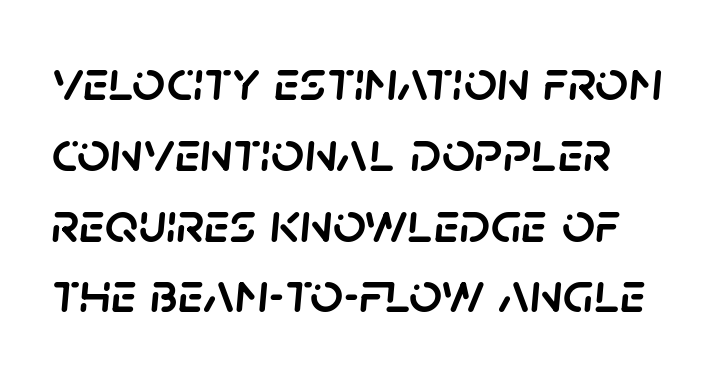
The image shows 58 px text type, italic (leaning right); set line spacing 1.22x, normal letter spacing, not underlined; low stroke contrast and a large x-height.
